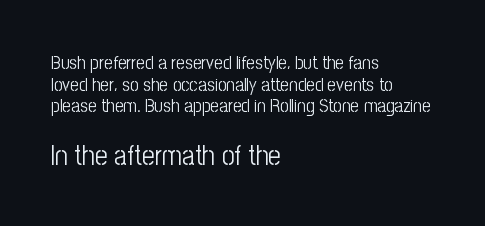
Rule under the text: the space is simply empty. Does extra space separate the letters? No, they use regular spacing. Horizontal alignment here is leftward, the default for most running prose. Is there any slant? The stems are plumb. Are there feet on the stems? There aren't — it's a sans.
